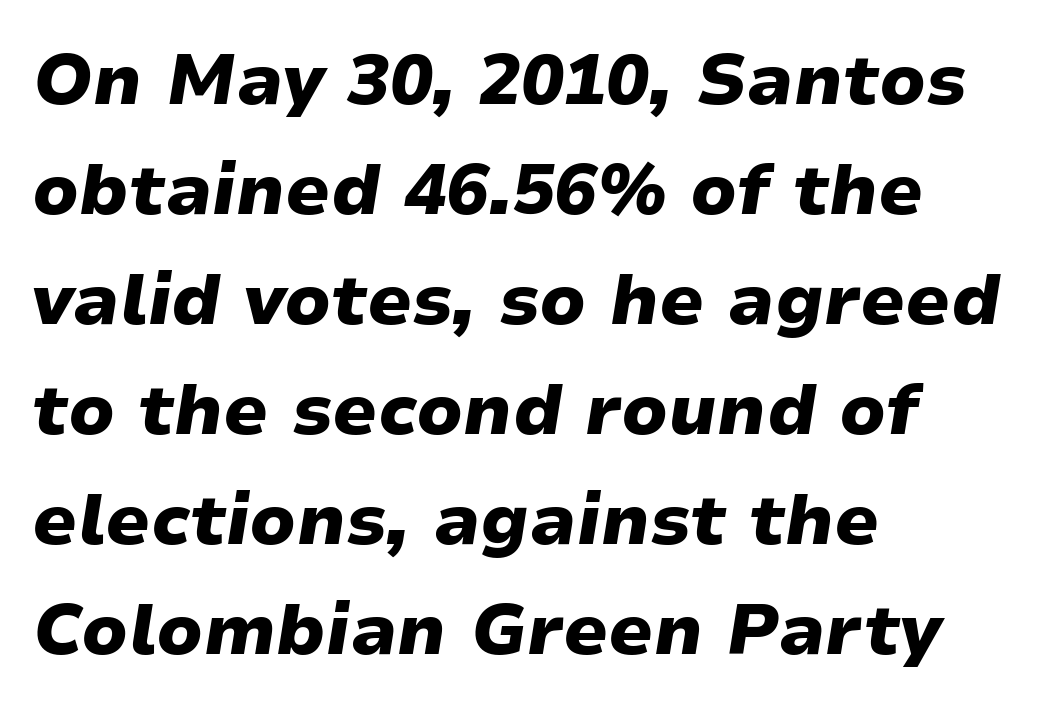
As a designer I'd log this as weight 700, bold. The lines sit at an ordinary, default distance from one another. Unmarked baselines from the first word to the last. Each line starts at the same left margin while the right side varies.
